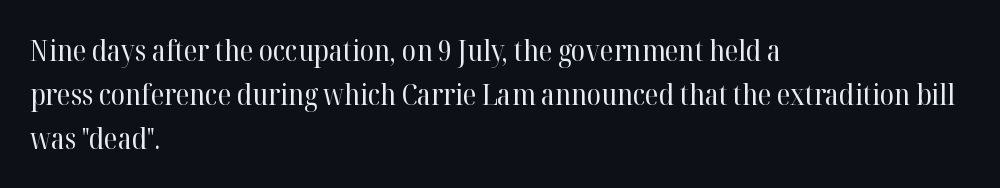
Q: Is the text bold? A: No.
Q: Is the text italic (slanted)? A: No, it is upright.
Q: Is the typeface a serif or a sans-serif typeface? A: Serif.
Q: Is the text underlined? A: No.
Q: How is the paragraph aligned? A: Left-aligned.
Q: Is the spacing between letters normal or unusually wide? A: Normal.
Q: Is the spacing between lines tight, normal or loose? A: Normal.
Q: Width (condensed, normal, or wide)? A: Normal.
Q: Stroke contrast? A: High.
Q: x-height? A: Medium.
Q: Monospaced? A: No.
